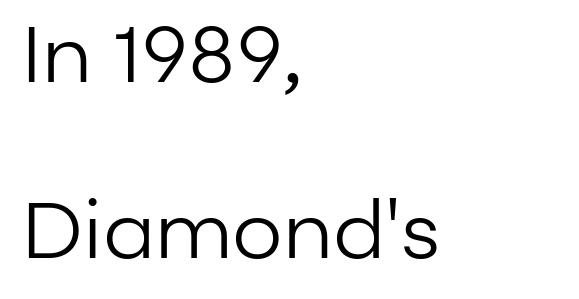
Italic: no, the glyphs are upright roman. This sample is left-justified, so line endings fall wherever the words run out. If you measured baseline to baseline, you'd find a long distance. The letters advance in unequal steps, a hallmark of proportional type.
